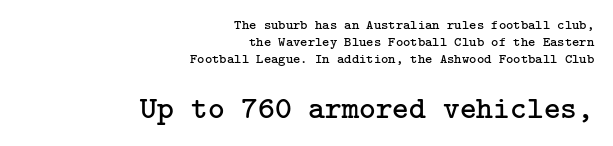
The image shows 32 px regular-weight serif type, upright; set right-aligned, line spacing 1.21x, normal letter spacing, not underlined; the second (bottom) block is 2.29x larger; low stroke contrast and a medium x-height.
